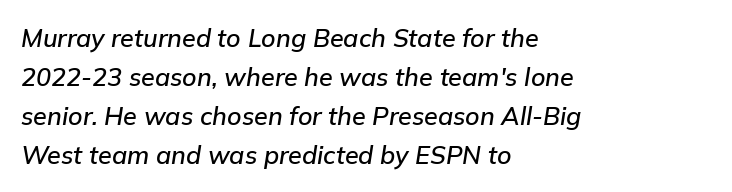
Q: Is the text italic (slanted)? A: Yes, it leans right by about 9 degrees.
Q: Is the text underlined? A: No.
Q: How is the paragraph aligned? A: Left-aligned.
Q: Is the spacing between letters normal or unusually wide? A: Normal.
Q: Is the spacing between lines tight, normal or loose? A: Normal.
